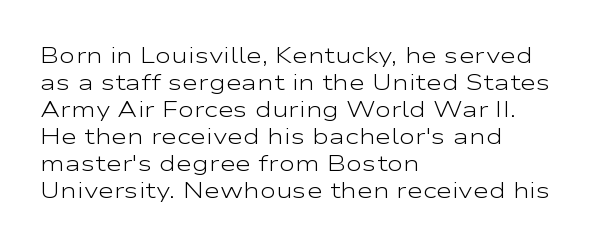
{"italic": "no", "bold": "no", "underline": "no", "align": "left", "line_spacing_ratio": 1.23, "letter_spacing": "normal", "letter_spacing_em": 0.0, "glyph_px": 22}
